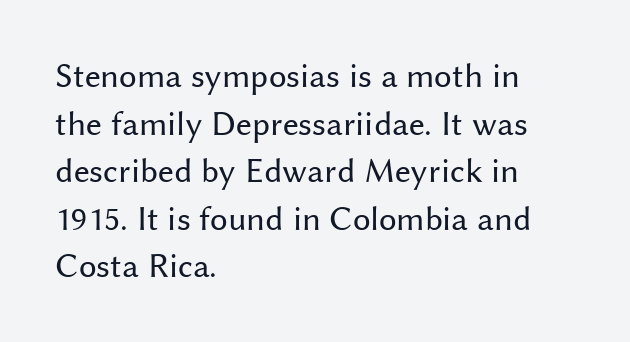
The image shows 35 px regular-weight sans-serif type, upright; set left-aligned, normal line spacing (1.36x), normal letter spacing, not underlined; medium stroke contrast and a medium x-height.
